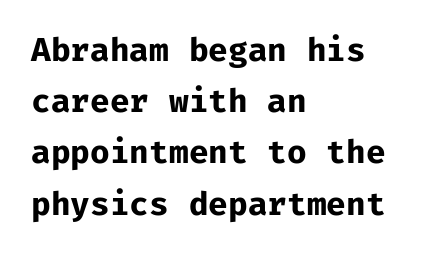
{"serif": "no", "italic": "no", "bold": "yes", "weight": "bold", "width": "normal", "stroke_contrast": "low", "x_height": "medium", "monospaced": "yes", "underline": "no", "align": "left", "line_spacing": "normal", "line_spacing_ratio": 1.6, "letter_spacing": "normal", "letter_spacing_em": 0.0, "glyph_px": 32}
